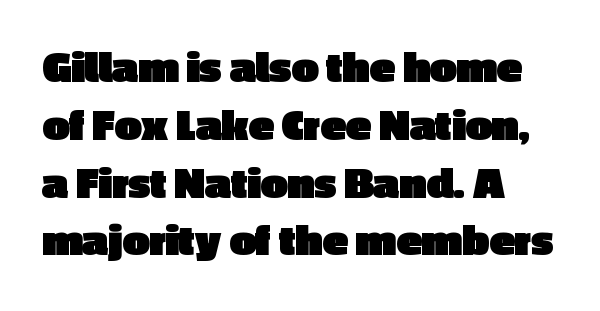
{"serif": "no", "italic": "no", "bold": "yes", "weight": "heavy", "width": "normal", "x_height": "medium", "monospaced": "no", "underline": "no", "align": "left", "line_spacing_ratio": 1.23, "letter_spacing": "normal", "letter_spacing_em": 0.0, "glyph_px": 47}
